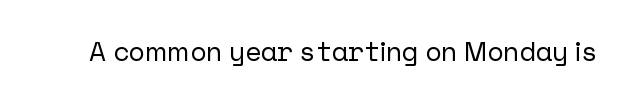
This rendering leaves character spacing at its baseline value. Has an underline been added? It has not. No italicization has been applied; the sample stays upright.
